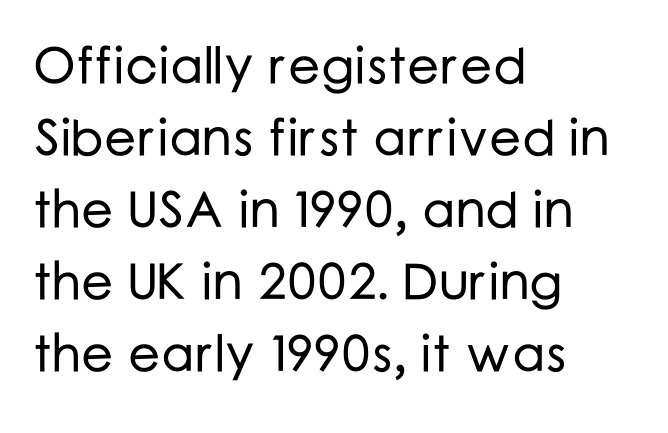
Q: Is the text italic (slanted)? A: No, it is upright.
Q: Is the typeface a serif or a sans-serif typeface? A: Sans-serif.
Q: Is the text underlined? A: No.
Q: How is the paragraph aligned? A: Left-aligned.
Q: Is the spacing between letters normal or unusually wide? A: Normal.
Q: Is the spacing between lines tight, normal or loose? A: Normal.
Q: Width (condensed, normal, or wide)? A: Normal.
Q: Stroke contrast? A: Low.
Q: x-height? A: Medium.
Q: Monospaced? A: No.
